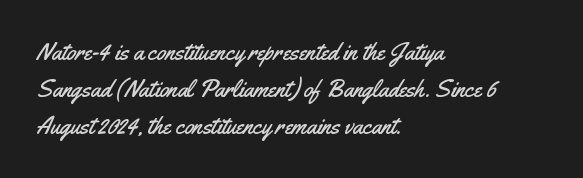
Q: Is the text italic (slanted)? A: Yes.
Q: Is the text underlined? A: No.
Q: How is the paragraph aligned? A: Left-aligned.
Q: Is the spacing between letters normal or unusually wide? A: Normal.
Q: Is the spacing between lines tight, normal or loose? A: Normal.
